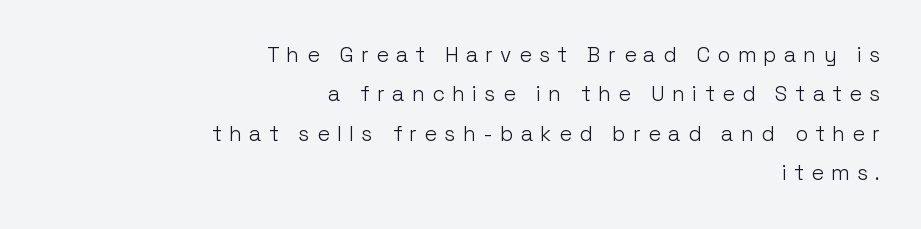
The image shows 21 px text type, upright; set right-aligned, line spacing 1.88x, unusually wide letter spacing (+0.35 em), not underlined.
